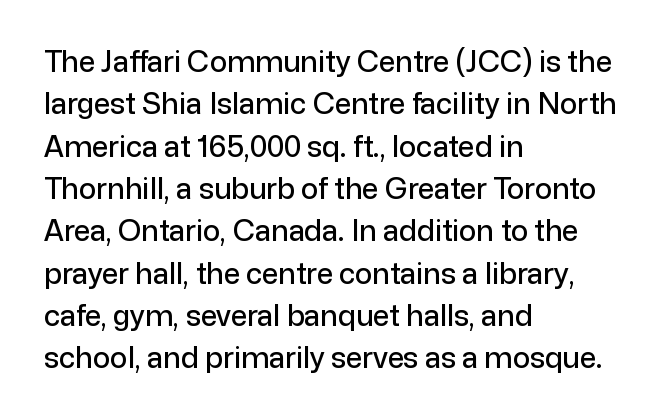
{"serif": "no", "italic": "no", "width": "normal", "stroke_contrast": "low", "x_height": "medium", "monospaced": "no", "underline": "no", "align": "left", "line_spacing": "normal", "line_spacing_ratio": 1.46, "letter_spacing": "normal", "letter_spacing_em": 0.0, "glyph_px": 29}
